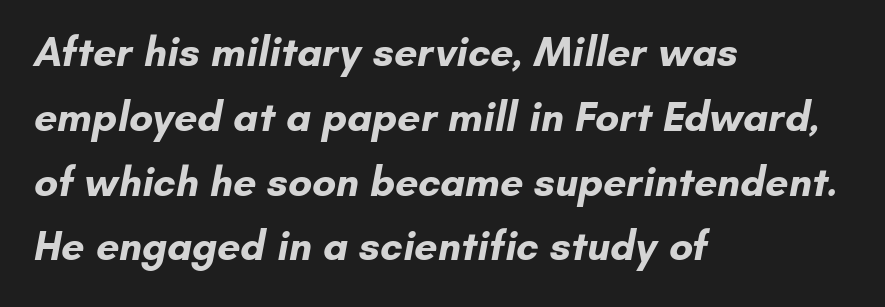
{"serif": "no", "bold": "yes", "weight": "bold", "width": "normal", "stroke_contrast": "low", "x_height": "small", "monospaced": "no", "underline": "no", "align": "left", "line_spacing": "normal", "line_spacing_ratio": 1.58, "letter_spacing": "normal", "letter_spacing_em": 0.0, "glyph_px": 41}
